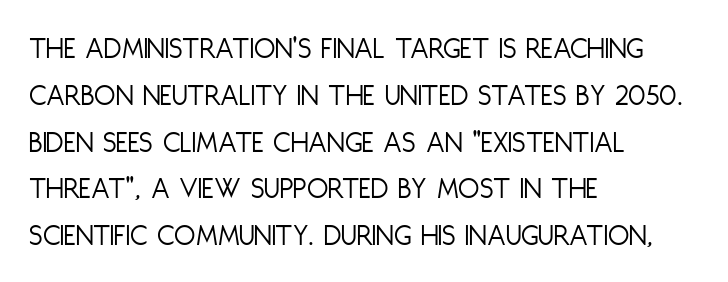
The image shows 31 px light, condensed sans-serif type, upright; set left-aligned, normal line spacing (1.51x), normal letter spacing, not underlined; low stroke contrast and a large x-height.
